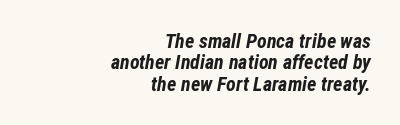
Style check: oblique. The lines are packed closely together with very little leading. These lines keep a tight, regular rhythm from letter to letter. Only glyphs here, with clear space below each row. Leftover space on each line is placed entirely before the opening word. I'd describe the lettering as bold — thick and assertive.
